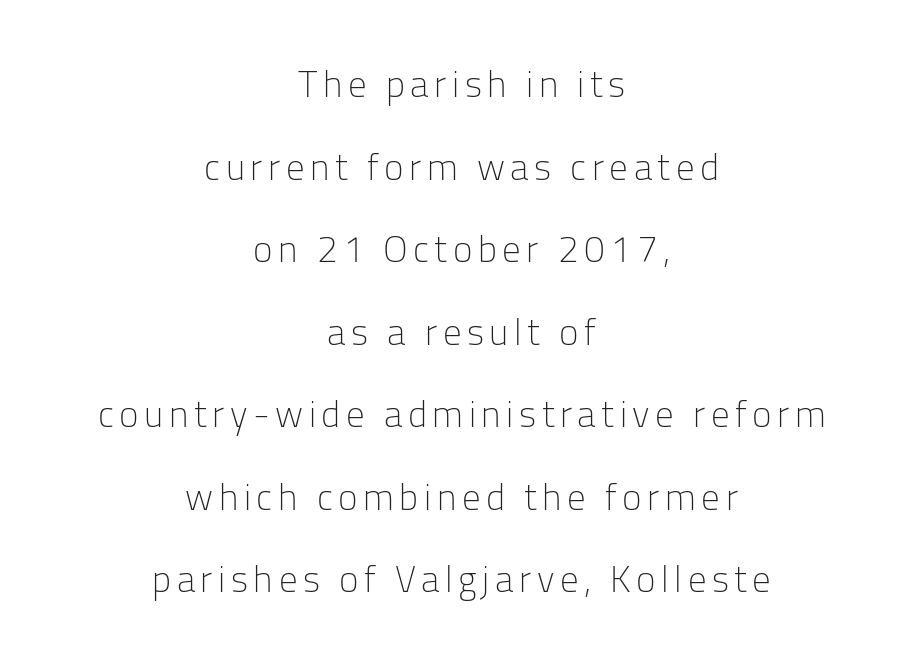
Q: Is the text bold? A: No.
Q: Is the text italic (slanted)? A: No, it is upright.
Q: Is the typeface a serif or a sans-serif typeface? A: Sans-serif.
Q: Is the text underlined? A: No.
Q: How is the paragraph aligned? A: Centered.
Q: Is the spacing between lines tight, normal or loose? A: Loose.
Q: Width (condensed, normal, or wide)? A: Normal.
Q: Stroke contrast? A: Low.
Q: x-height? A: Medium.
Q: Monospaced? A: No.
